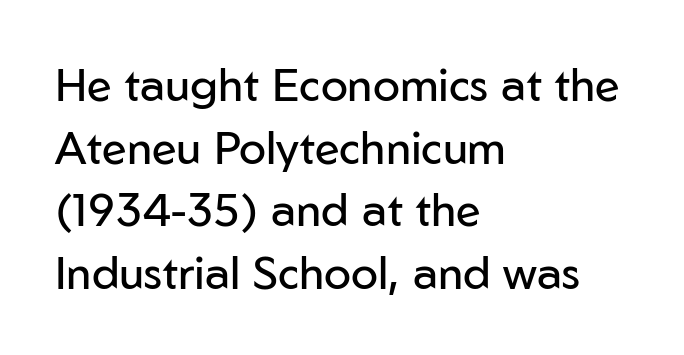
{"serif": "no", "italic": "no", "bold": "no", "weight": "regular", "width": "normal", "stroke_contrast": "low", "x_height": "medium", "monospaced": "no", "underline": "no", "align": "left", "line_spacing": "normal", "line_spacing_ratio": 1.39, "letter_spacing": "normal", "letter_spacing_em": 0.0, "glyph_px": 45}
